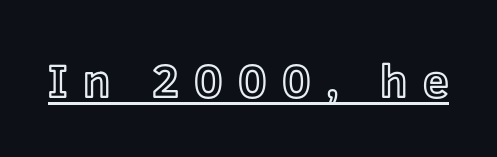
Glance below the letters and you will spot a drawn line. Tracking here is generous; glyphs stand well apart from one another. Is there any slant? The stems are plumb. You could not count columns in this text — the font is proportionally spaced.
